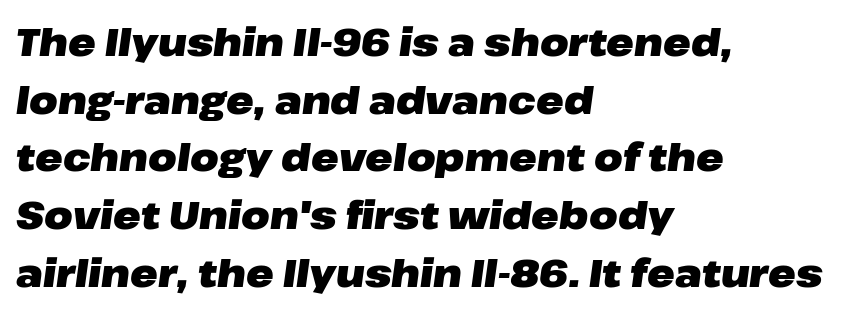
Q: Is the text bold? A: Yes.
Q: Is the text italic (slanted)? A: Yes, it leans right by about 8 degrees.
Q: Is the text underlined? A: No.
Q: How is the paragraph aligned? A: Left-aligned.
Q: Is the spacing between letters normal or unusually wide? A: Normal.
Q: Is the spacing between lines tight, normal or loose? A: Normal.
Q: Width (condensed, normal, or wide)? A: Wide.
Q: Stroke contrast? A: Low.
Q: x-height? A: Medium.
Q: Monospaced? A: No.
